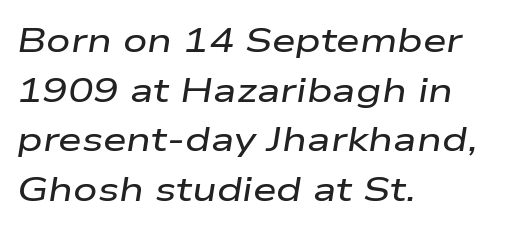
{"italic": "yes", "lean": "right", "slant_degrees": 9, "width": "wide", "stroke_contrast": "low", "x_height": "medium", "monospaced": "no", "underline": "no", "align": "left", "line_spacing": "normal", "line_spacing_ratio": 1.46, "letter_spacing": "normal", "letter_spacing_em": 0.0, "glyph_px": 34}
